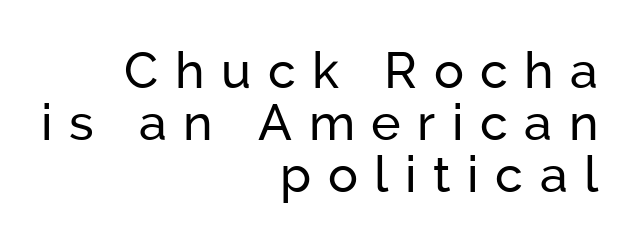
Characters remain perfectly vertical along every line. If you measured baseline to baseline, you'd find a short distance. Underline: absent. Each line ends at the same right margin while the left side varies. To sum up the face: it is a sans, with no serifs. Tracking value appears strongly positive — letters spread wide.
